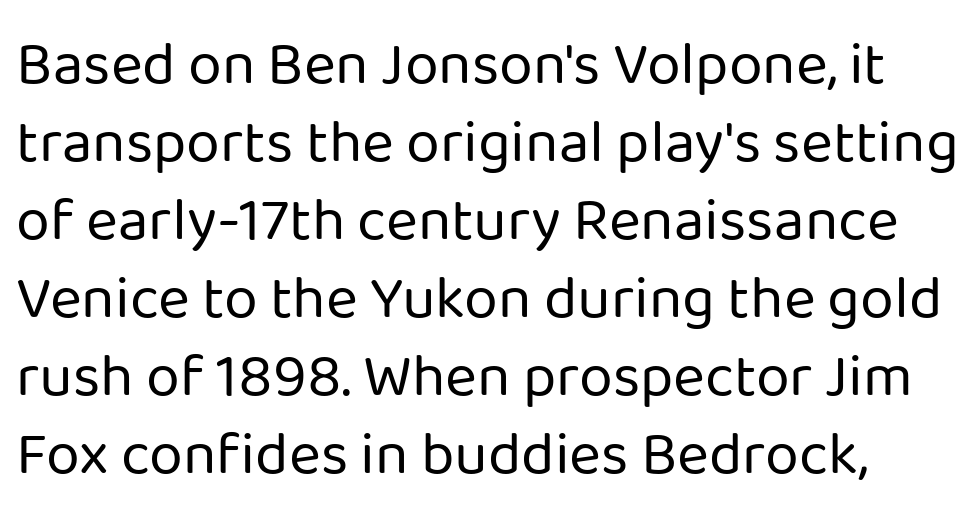
{"serif": "no", "italic": "no", "bold": "no", "weight": "regular", "width": "normal", "stroke_contrast": "low", "x_height": "medium", "monospaced": "no", "underline": "no", "line_spacing": "normal", "line_spacing_ratio": 1.28, "letter_spacing": "normal", "letter_spacing_em": 0.0, "glyph_px": 61}
